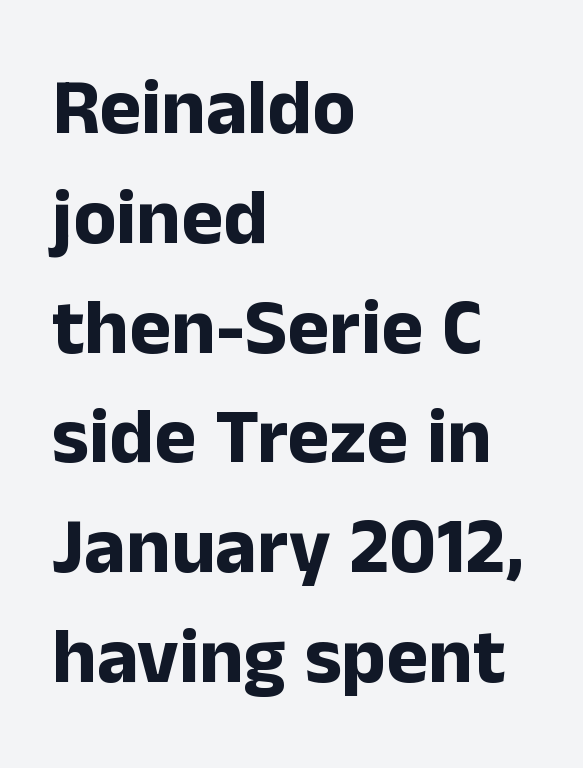
{"serif": "no", "italic": "no", "bold": "yes", "weight": "bold", "width": "normal", "stroke_contrast": "low", "x_height": "medium", "monospaced": "no", "underline": "no", "align": "left", "line_spacing": "normal", "line_spacing_ratio": 1.39, "letter_spacing": "normal", "letter_spacing_em": 0.0, "glyph_px": 79}
